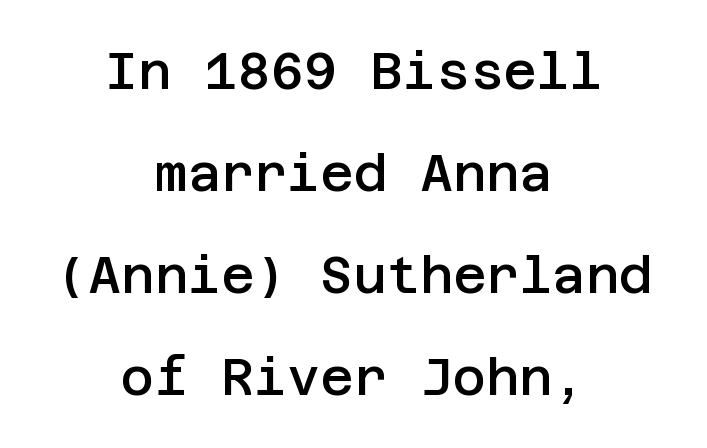
The image shows 51 px semibold sans-serif type, upright; set centered, loose line spacing (2.0x), normal letter spacing, not underlined; low stroke contrast and a large x-height.
